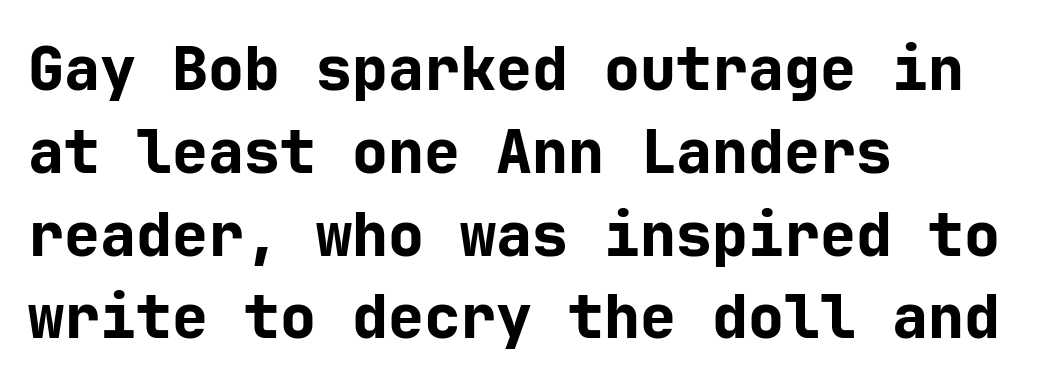
Q: Is the text bold? A: Yes.
Q: Is the text italic (slanted)? A: No, it is upright.
Q: Is the typeface a serif or a sans-serif typeface? A: Sans-serif.
Q: Is the text underlined? A: No.
Q: How is the paragraph aligned? A: Left-aligned.
Q: Is the spacing between letters normal or unusually wide? A: Normal.
Q: Is the spacing between lines tight, normal or loose? A: Normal.
Q: Width (condensed, normal, or wide)? A: Normal.
Q: Stroke contrast? A: Low.
Q: x-height? A: Medium.
